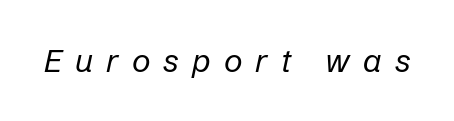
{"italic": "yes", "lean": "right", "slant_degrees": 12, "bold": "no", "weight": "regular", "width": "normal", "stroke_contrast": "low", "x_height": "medium", "monospaced": "no", "underline": "no", "letter_spacing": "wide", "letter_spacing_em": 0.41, "glyph_px": 32}
